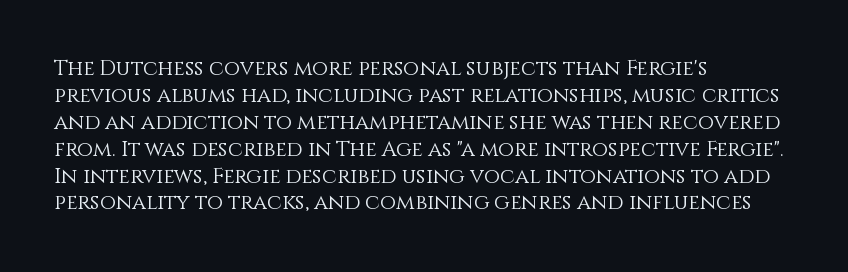
Q: Is the text bold? A: No.
Q: Is the text italic (slanted)? A: No, it is upright.
Q: Is the text underlined? A: No.
Q: How is the paragraph aligned? A: Left-aligned.
Q: Is the spacing between letters normal or unusually wide? A: Normal.
Q: Is the spacing between lines tight, normal or loose? A: Normal.
